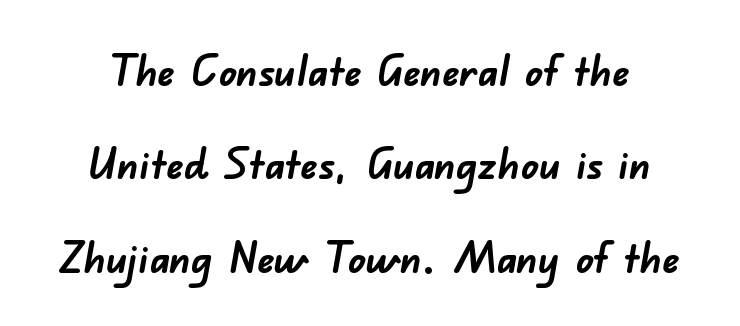
The passage shown is emphatically bold. A clean baseline with only descenders dipping below it. Think of a printed novel: that variable character pitch is what you see here. This sample trades compactness for vertical openness between lines. Standard letterfit; no display-style spreading of the glyphs. These lines are composed in type without serifs.
